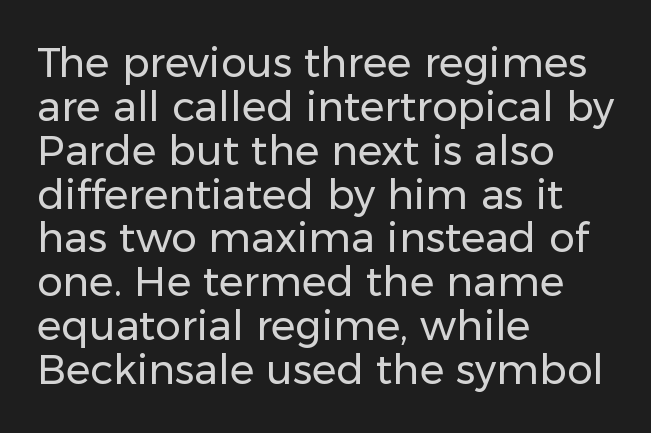
{"serif": "no", "italic": "no", "bold": "no", "weight": "regular", "width": "normal", "stroke_contrast": "low", "x_height": "medium", "monospaced": "no", "underline": "no", "align": "left", "line_spacing": "tight", "line_spacing_ratio": 1.07, "letter_spacing": "normal", "letter_spacing_em": 0.0, "glyph_px": 41}
